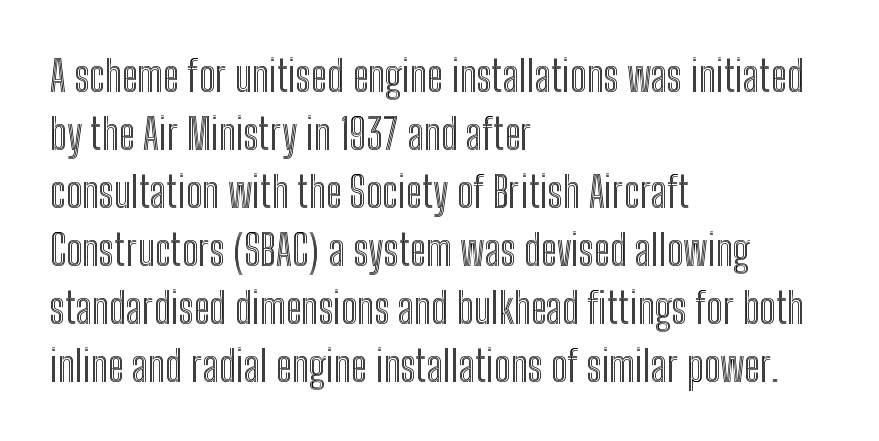
{"italic": "no", "width": "condensed", "x_height": "medium", "monospaced": "no", "underline": "no", "align": "left", "line_spacing": "normal", "line_spacing_ratio": 1.38, "letter_spacing": "normal", "letter_spacing_em": 0.0, "glyph_px": 42}
